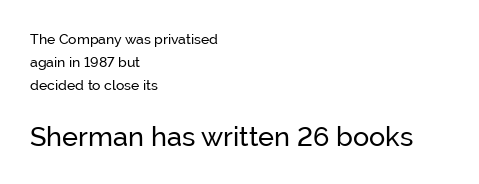
Q: Is the text bold? A: No.
Q: Is the text italic (slanted)? A: No, it is upright.
Q: Is the text underlined? A: No.
Q: How is the paragraph aligned? A: Left-aligned.
Q: Is the spacing between letters normal or unusually wide? A: Normal.
Q: Is the spacing between lines tight, normal or loose? A: Normal.
Q: Which block of text is set in a larger size, the first (top) or the second (bottom)? A: The second (bottom) one.
